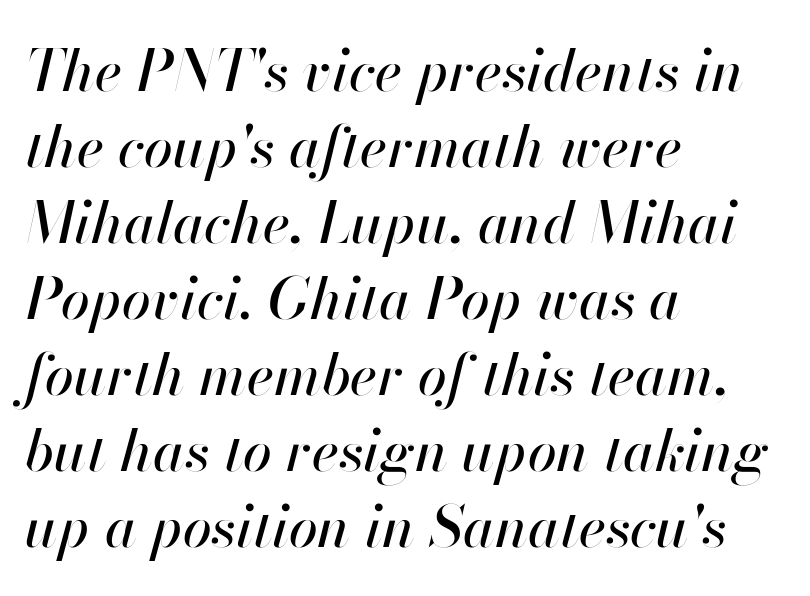
The image shows 58 px text type, italic (leaning right); set left-aligned, normal line spacing (1.31x), normal letter spacing, not underlined; high stroke contrast and a small x-height.
